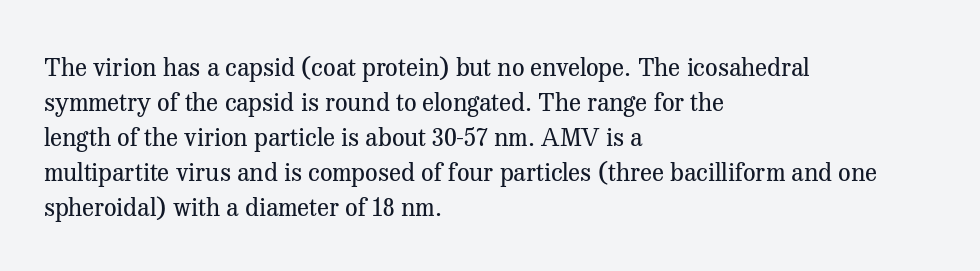
Nobody drew a line under any word here. The passage is arranged the way most books set body copy — flush left. Is the stroke heavy? The answer is a plain regular-or-lighter. Nobody touched the tracking dial on this one. A roman cut, with each character standing at attention. The space between consecutive lines is moderate.
